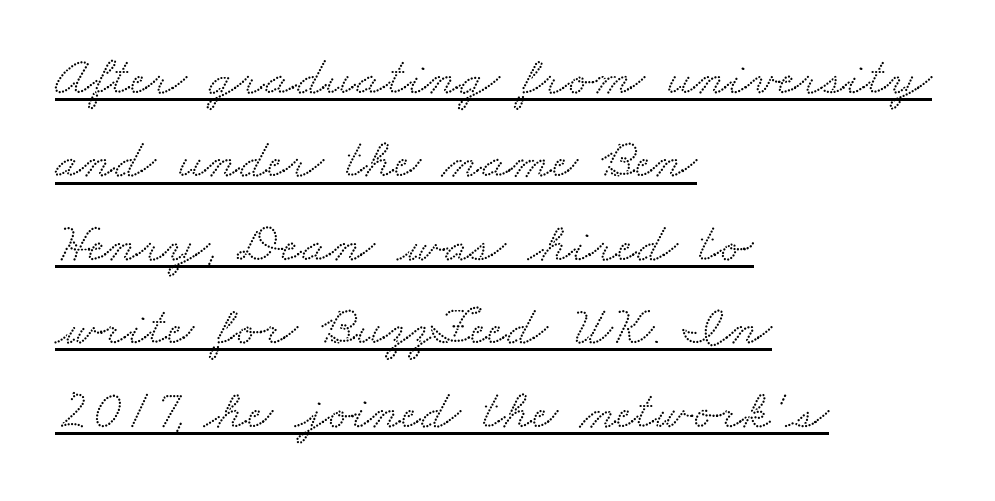
The image shows 56 px wide serif type; set left-aligned, normal line spacing (1.49x), normal letter spacing, underlined; low stroke contrast and a small x-height.
